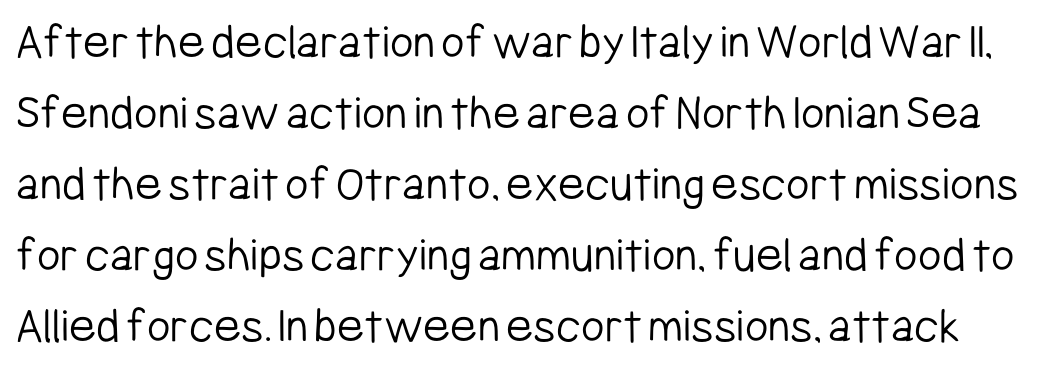
Q: Is the text bold? A: No.
Q: Is the text italic (slanted)? A: No, it is upright.
Q: Is the typeface a serif or a sans-serif typeface? A: Sans-serif.
Q: Is the text underlined? A: No.
Q: Is the spacing between letters normal or unusually wide? A: Normal.
Q: Is the spacing between lines tight, normal or loose? A: Normal.
Q: Width (condensed, normal, or wide)? A: Condensed.
Q: Stroke contrast? A: Low.
Q: x-height? A: Medium.
Q: Monospaced? A: No.
